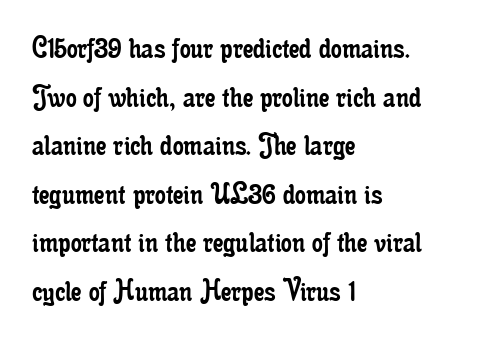
Each letter keeps its own natural width here, so spacing adapts to shape. Honestly, there is no underline to notice here at all. The horizontal fit of the characters is conventional and even. The typeface has the unassuming heft of standard copy or less.
